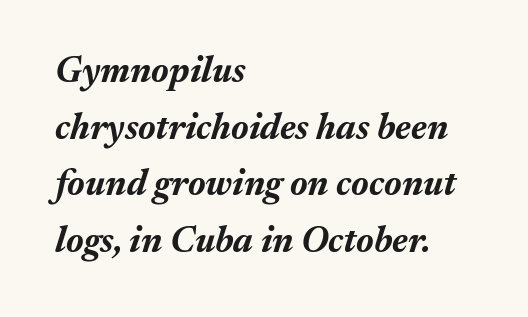
Q: Is the text bold? A: Yes.
Q: Is the text italic (slanted)? A: Yes, it leans right by about 17 degrees.
Q: Is the text underlined? A: No.
Q: How is the paragraph aligned? A: Left-aligned.
Q: Is the spacing between letters normal or unusually wide? A: Normal.
Q: Is the spacing between lines tight, normal or loose? A: Normal.
Q: Width (condensed, normal, or wide)? A: Normal.
Q: Stroke contrast? A: Medium.
Q: x-height? A: Medium.
Q: Monospaced? A: No.
